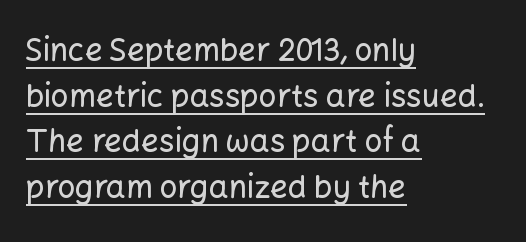
{"serif": "no", "italic": "no", "width": "normal", "stroke_contrast": "low", "x_height": "medium", "monospaced": "no", "underline": "yes", "align": "left", "line_spacing": "normal", "line_spacing_ratio": 1.47, "letter_spacing": "normal", "letter_spacing_em": 0.0, "glyph_px": 31}
